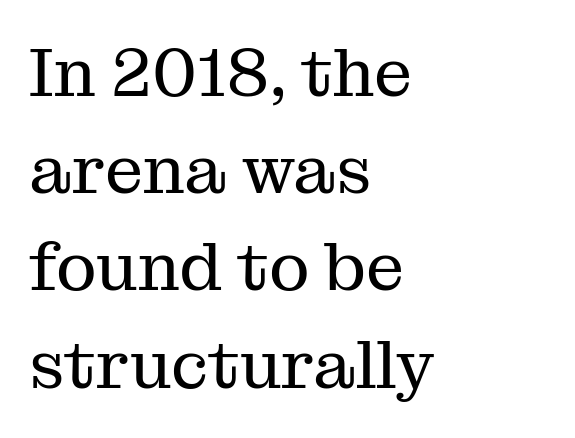
{"serif": "yes", "italic": "no", "bold": "no", "weight": "regular", "width": "normal", "stroke_contrast": "medium", "x_height": "medium", "monospaced": "no", "underline": "no", "align": "left", "line_spacing": "normal", "line_spacing_ratio": 1.43, "letter_spacing": "normal", "letter_spacing_em": 0.0, "glyph_px": 68}
